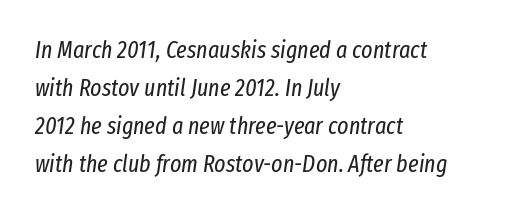
Q: Is the text bold? A: No.
Q: Is the text italic (slanted)? A: Yes, it leans right by about 8 degrees.
Q: Is the text underlined? A: No.
Q: How is the paragraph aligned? A: Left-aligned.
Q: Is the spacing between letters normal or unusually wide? A: Normal.
Q: Is the spacing between lines tight, normal or loose? A: Normal.
